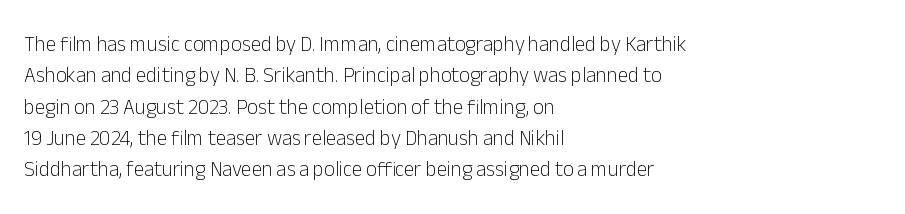
Q: Is the text bold? A: No.
Q: Is the text italic (slanted)? A: No, it is upright.
Q: Is the text underlined? A: No.
Q: How is the paragraph aligned? A: Left-aligned.
Q: Is the spacing between letters normal or unusually wide? A: Normal.
Q: Is the spacing between lines tight, normal or loose? A: Normal.
